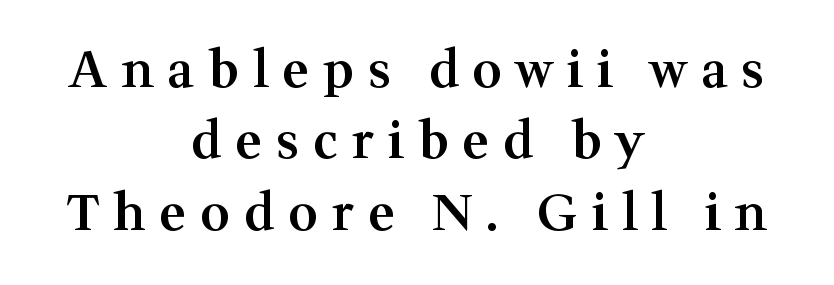
{"serif": "yes", "italic": "no", "bold": "semi", "weight": "semibold", "width": "normal", "stroke_contrast": "medium", "x_height": "medium", "monospaced": "no", "underline": "no", "align": "center", "line_spacing": "normal", "line_spacing_ratio": 1.4, "letter_spacing": "wide", "letter_spacing_em": 0.27, "glyph_px": 51}
